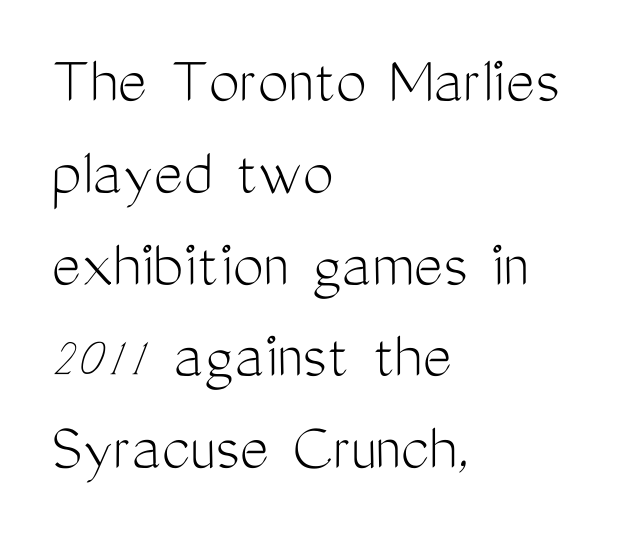
Q: Is the text bold? A: No.
Q: Is the text italic (slanted)? A: No, it is upright.
Q: Is the typeface a serif or a sans-serif typeface? A: Sans-serif.
Q: Is the text underlined? A: No.
Q: How is the paragraph aligned? A: Left-aligned.
Q: Is the spacing between letters normal or unusually wide? A: Normal.
Q: Is the spacing between lines tight, normal or loose? A: Normal.
Q: Width (condensed, normal, or wide)? A: Condensed.
Q: Stroke contrast? A: Medium.
Q: x-height? A: Medium.
Q: Monospaced? A: No.
